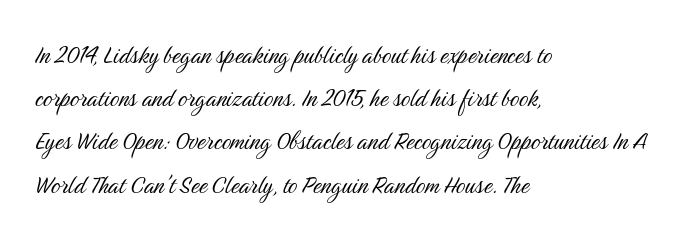
Q: Is the text bold? A: No.
Q: Is the text italic (slanted)? A: Yes.
Q: Is the typeface a serif or a sans-serif typeface? A: Sans-serif.
Q: Is the text underlined? A: No.
Q: How is the paragraph aligned? A: Left-aligned.
Q: Is the spacing between letters normal or unusually wide? A: Normal.
Q: Is the spacing between lines tight, normal or loose? A: Normal.
Q: Width (condensed, normal, or wide)? A: Condensed.
Q: Stroke contrast? A: Medium.
Q: x-height? A: Medium.
Q: Monospaced? A: No.
